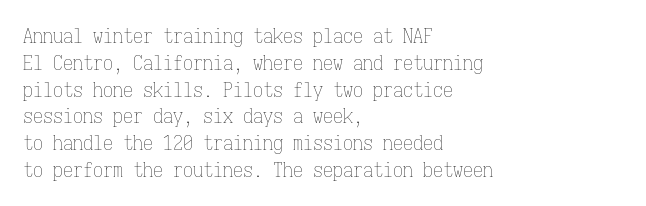
Unlike italic type, these characters show no tilt at all. Honestly, there is no underline to notice here at all. The ragged edge is on the right, which tells us the setting is flush left. Tracking here is standard; glyphs follow each other at the usual distance.
